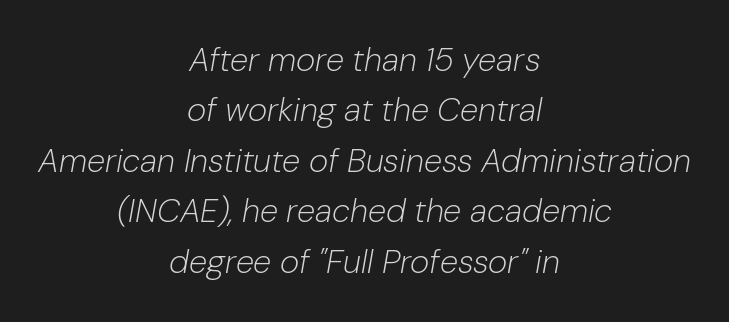
Q: Is the text bold? A: No.
Q: Is the text italic (slanted)? A: Yes, it leans right by about 10 degrees.
Q: Is the text underlined? A: No.
Q: How is the paragraph aligned? A: Centered.
Q: Is the spacing between letters normal or unusually wide? A: Normal.
Q: Is the spacing between lines tight, normal or loose? A: Normal.
Q: Width (condensed, normal, or wide)? A: Normal.
Q: Stroke contrast? A: Low.
Q: x-height? A: Medium.
Q: Monospaced? A: No.
